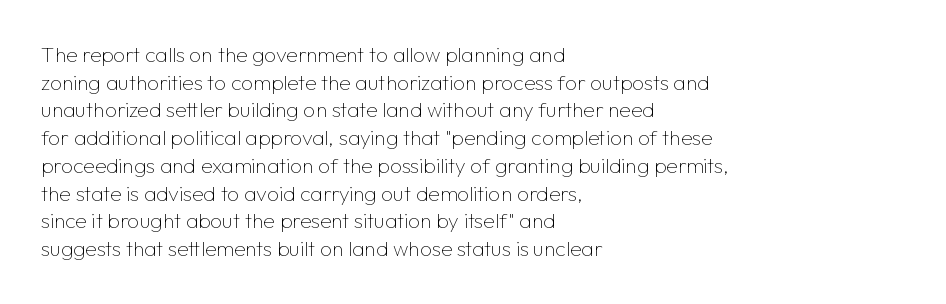
Q: Is the text bold? A: No.
Q: Is the text italic (slanted)? A: No, it is upright.
Q: Is the text underlined? A: No.
Q: How is the paragraph aligned? A: Left-aligned.
Q: Is the spacing between letters normal or unusually wide? A: Normal.
Q: Is the spacing between lines tight, normal or loose? A: Normal.
